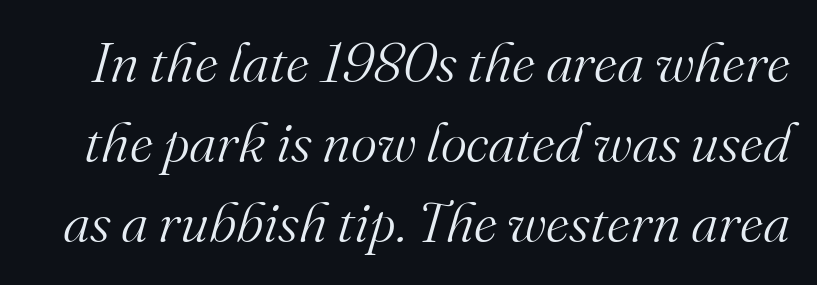
The image shows 56 px light serif type, italic (leaning right); set normal line spacing (1.43x), normal letter spacing, not underlined; medium stroke contrast and a small x-height.
